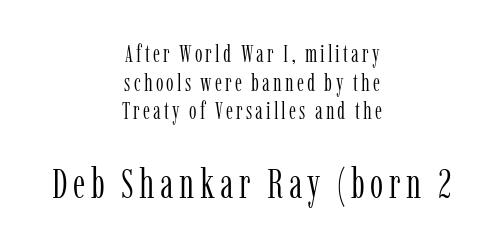
Each letter keeps its own natural width here, so spacing adapts to shape. The designer went with a serif here, giving each stem small feet. The lines in this sample share a center point and differ in where they start and stop. Whoever set this made the second block the dominant, larger element. The strokes carry an ordinary text weight at most.
